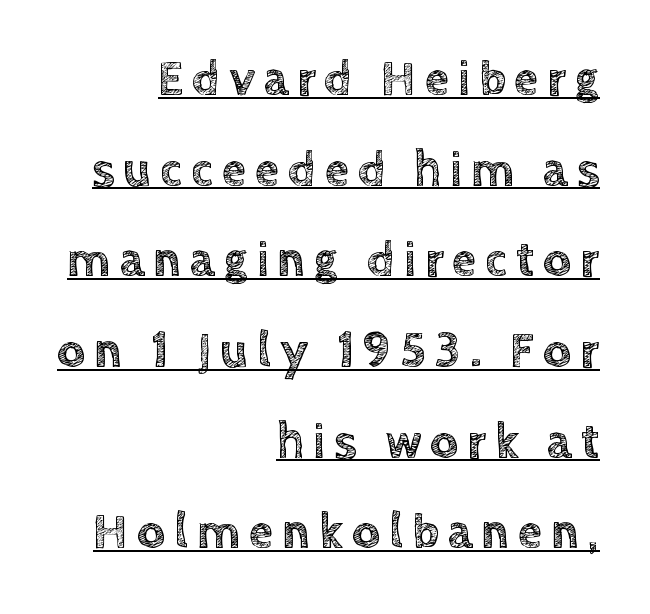
The image shows 49 px text type, upright; set right-aligned, line spacing 1.85x, underlined; a large x-height.
